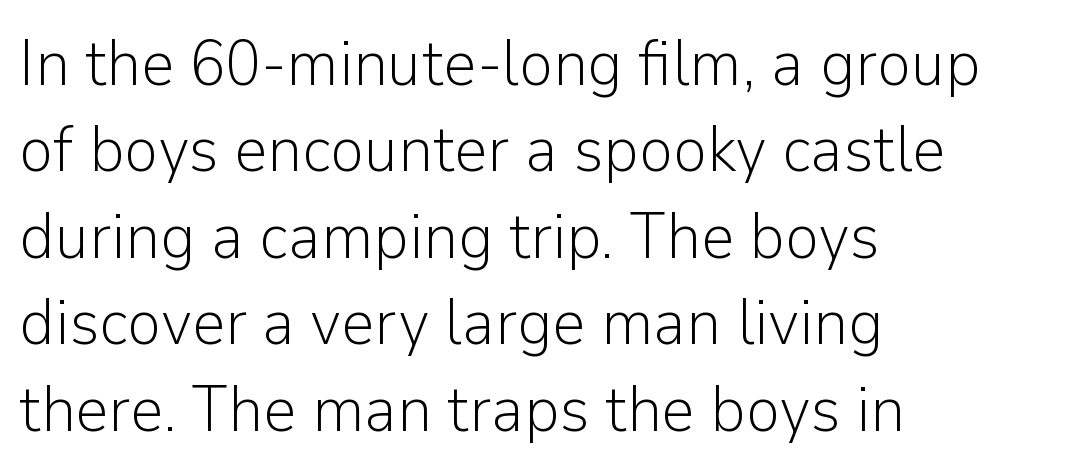
A typesetter would call this proportional, since set widths differ per character. The line-height multiplier appears to be the usual default. Typeset ragged right — the left edge is the straight one. The letters look calm and open, with moderate or lighter stems.
